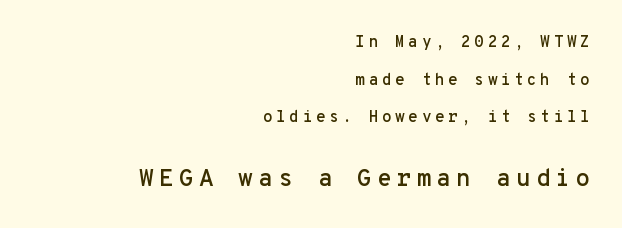
{"italic": "no", "underline": "no", "align": "right", "line_spacing": "loose", "line_spacing_ratio": 2.35, "letter_spacing": "wide", "letter_spacing_em": 0.21, "larger_block": "second", "size_ratio": 1.5, "glyph_px": 24}
